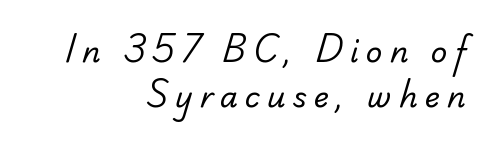
The image shows 29 px regular-weight sans-serif type; set right-aligned, normal line spacing (1.54x), unusually wide letter spacing (+0.24 em), not underlined; low stroke contrast and a small x-height.
